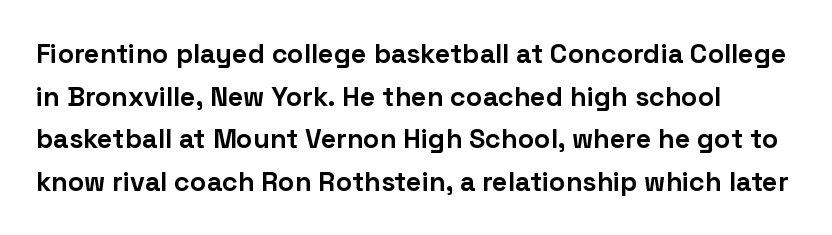
Weight: bold. The type sits square on the baseline with zero lean. A clean baseline with only descenders dipping below it. Regular leading. Tracking value appears to be zero — textbook default spacing.
